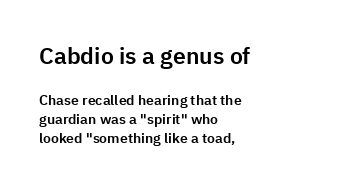
Check the space under the baseline: it is left empty. Which of the two is more prominent by size? The first, at the top. Caption: standard tracking, unaltered. Line spacing here is normal. Casual observation: everything's shoved over to the left. Tall strokes in this sample are plumb rather than angled.
